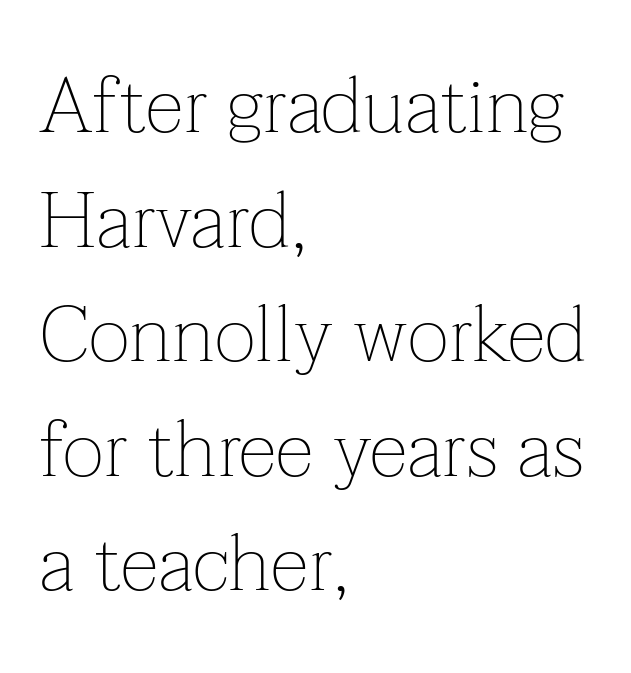
This is not heavy type; no bold has been used. Each line starts at the same left margin while the right side varies. Type style note: has serifs. Note the varied advance widths — an 'i' is clearly narrower than an 'm'. Vertical spacing — default.
